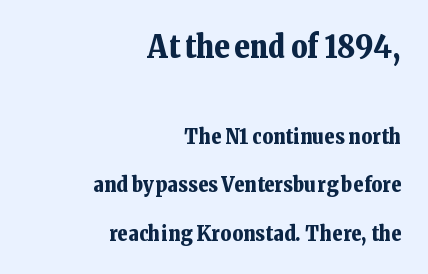
Its strokes are broad and dark, the hallmark of bold type. A clean baseline with only descenders dipping below it. Unlike a clean sans, this face finishes its strokes with serifs. Horizontal alignment here is rightward, an uncommon choice for prose.
